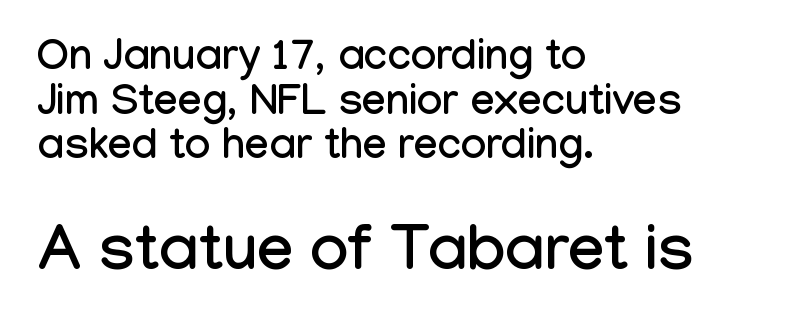
The image shows 64 px condensed sans-serif type, upright; set left-aligned, tight line spacing (1.04x), normal letter spacing, not underlined; the second (bottom) block is 1.49x larger; low stroke contrast and a medium x-height.
